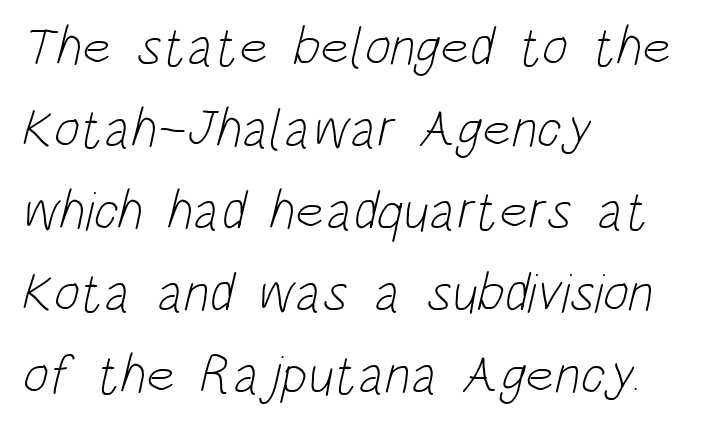
Q: Is the text bold? A: No.
Q: Is the typeface a serif or a sans-serif typeface? A: Sans-serif.
Q: Is the text underlined? A: No.
Q: How is the paragraph aligned? A: Left-aligned.
Q: Is the spacing between letters normal or unusually wide? A: Normal.
Q: Is the spacing between lines tight, normal or loose? A: Normal.
Q: Width (condensed, normal, or wide)? A: Condensed.
Q: Stroke contrast? A: Low.
Q: x-height? A: Large.
Q: Monospaced? A: No.
